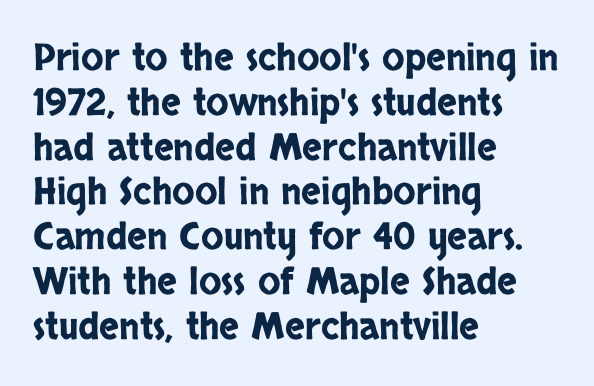
{"serif": "no", "italic": "no", "width": "condensed", "stroke_contrast": "low", "x_height": "large", "monospaced": "no", "underline": "no", "align": "left", "line_spacing_ratio": 1.21, "letter_spacing": "normal", "letter_spacing_em": 0.0, "glyph_px": 37}
